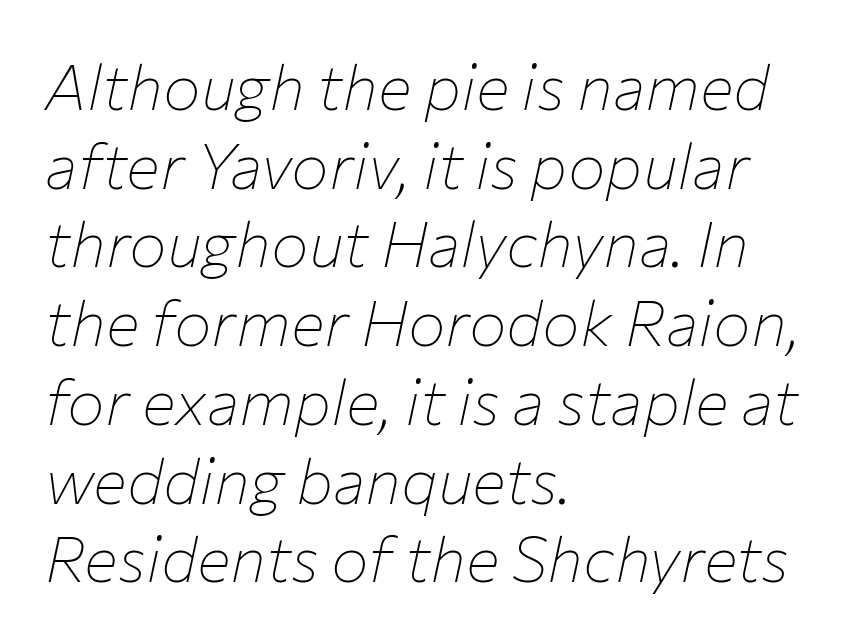
These lines stack with their left ends in a neat column. Spacing verdict: proportional, widths tailored to each character. Anything drawn beneath the words? Only blank space. What's the leading like? Ordinary, nothing unusual.
